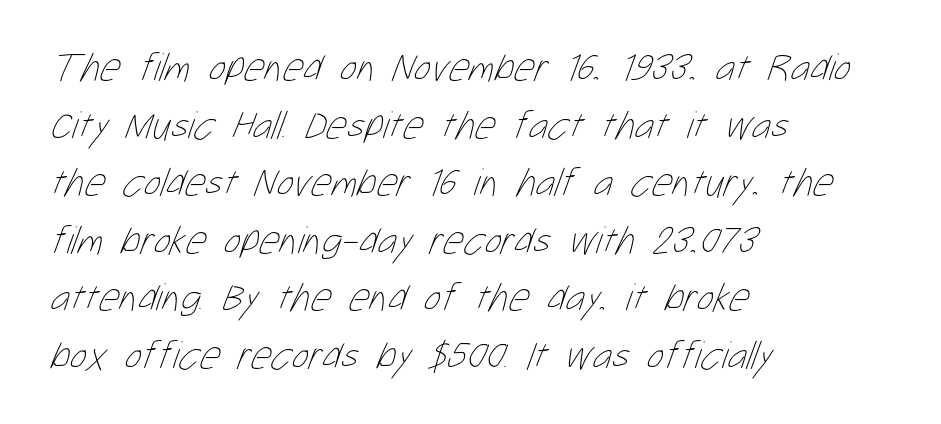
The image shows 40 px thin, condensed type; set left-aligned, normal line spacing (1.44x), normal letter spacing, not underlined; low stroke contrast and a medium x-height.
